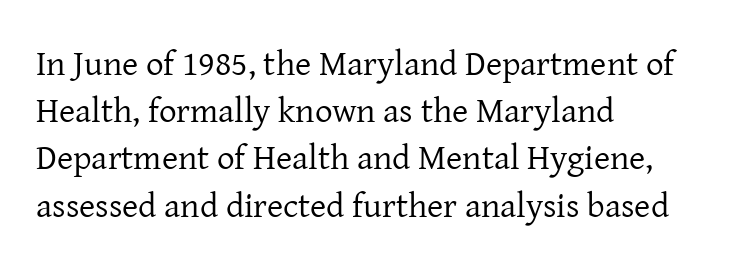
Q: Is the text bold? A: No.
Q: Is the text italic (slanted)? A: No, it is upright.
Q: Is the typeface a serif or a sans-serif typeface? A: Serif.
Q: Is the text underlined? A: No.
Q: How is the paragraph aligned? A: Left-aligned.
Q: Is the spacing between letters normal or unusually wide? A: Normal.
Q: Is the spacing between lines tight, normal or loose? A: Normal.
Q: Width (condensed, normal, or wide)? A: Normal.
Q: Stroke contrast? A: Low.
Q: x-height? A: Medium.
Q: Monospaced? A: No.
